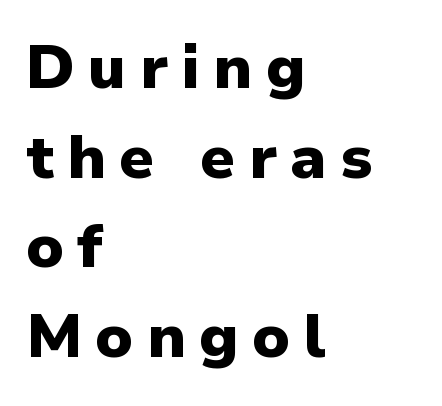
Notice how descenders clear the ascenders below comfortably — that's standard leading. Typesetter's note: full bold, strokes at maximum text heaviness. In terms of letterform style, serifs are entirely absent. Letters rest on an invisible, unmarked baseline. The rendering inserts visible extra space after every character. This is roman type, the default non-slanted kind.
